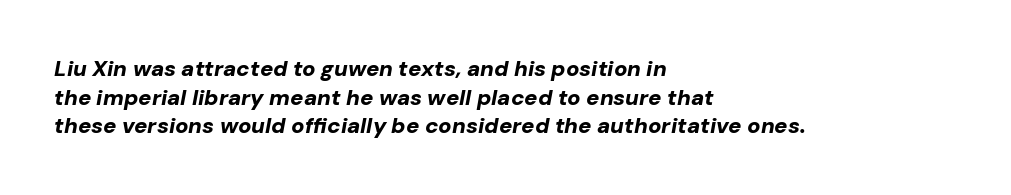
Each word holds together tightly as a unit, with standard inter-letter gaps. These lines stack with their left ends in a neat column. Caption: bold face, heavy strokes. Leading matches the norm, producing a regular column. The passage shown leans; its letterforms are oblique.
